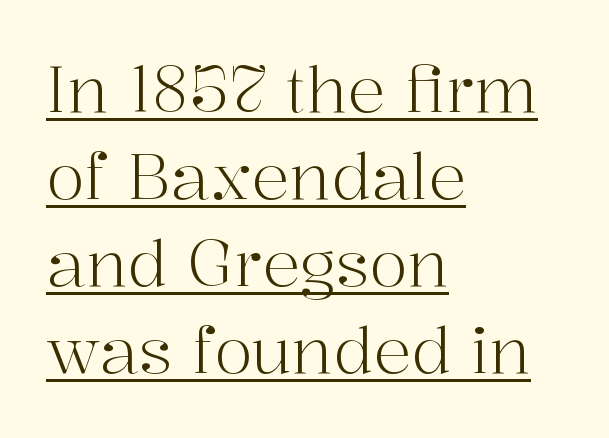
{"serif": "yes", "italic": "no", "bold": "no", "weight": "light", "width": "normal", "stroke_contrast": "high", "x_height": "medium", "monospaced": "no", "underline": "yes", "align": "left", "line_spacing": "normal", "line_spacing_ratio": 1.38, "letter_spacing": "normal", "letter_spacing_em": 0.0, "glyph_px": 63}
